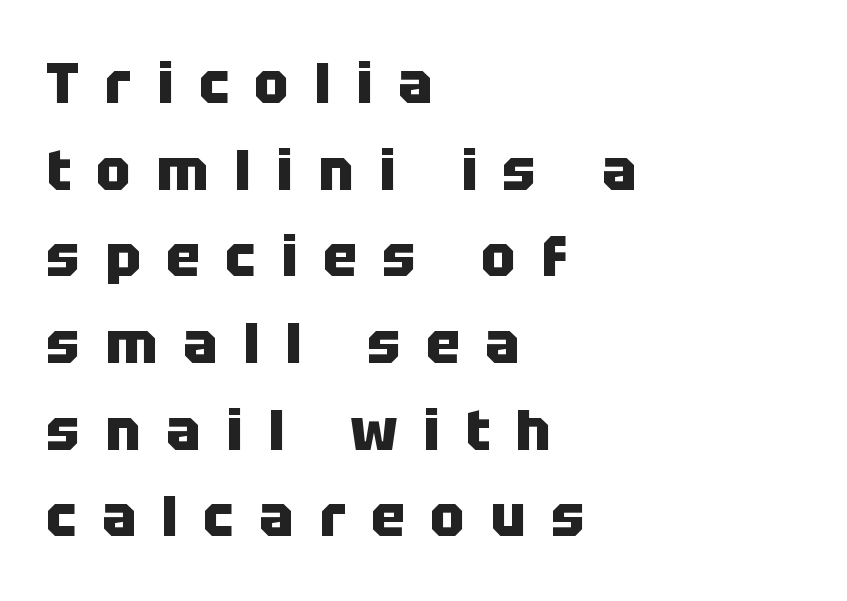
Beneath every word, the page is bare. These lines sit exactly where default settings would place them. The rendering inserts visible extra space after every character. Reading down the block, your eye returns to a fixed left position each line. Does the lettering tilt? It doesn't — this is upright.
